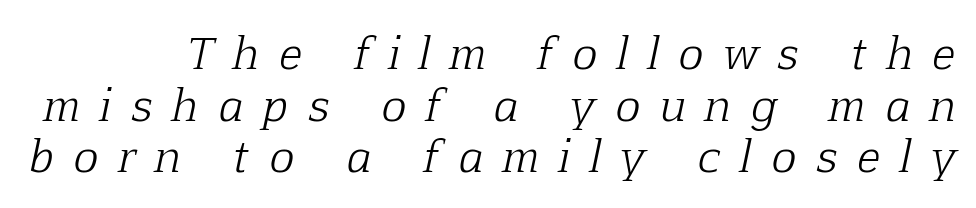
Q: Is the text bold? A: No.
Q: Is the text italic (slanted)? A: Yes, it leans right by about 12 degrees.
Q: Is the typeface a serif or a sans-serif typeface? A: Serif.
Q: Is the text underlined? A: No.
Q: Is the spacing between letters normal or unusually wide? A: Unusually wide.
Q: Width (condensed, normal, or wide)? A: Normal.
Q: Stroke contrast? A: Low.
Q: x-height? A: Medium.
Q: Monospaced? A: No.
